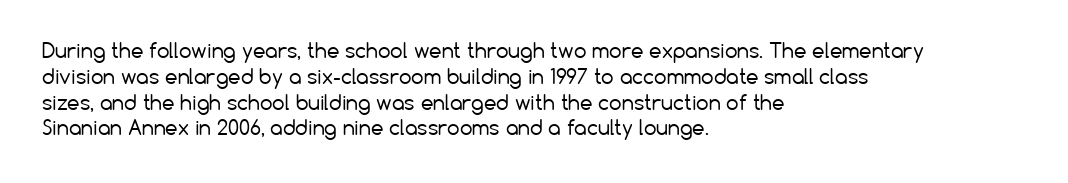
Q: Is the text bold? A: No.
Q: Is the text italic (slanted)? A: No, it is upright.
Q: Is the text underlined? A: No.
Q: How is the paragraph aligned? A: Left-aligned.
Q: Is the spacing between letters normal or unusually wide? A: Normal.
Q: Is the spacing between lines tight, normal or loose? A: Normal.
